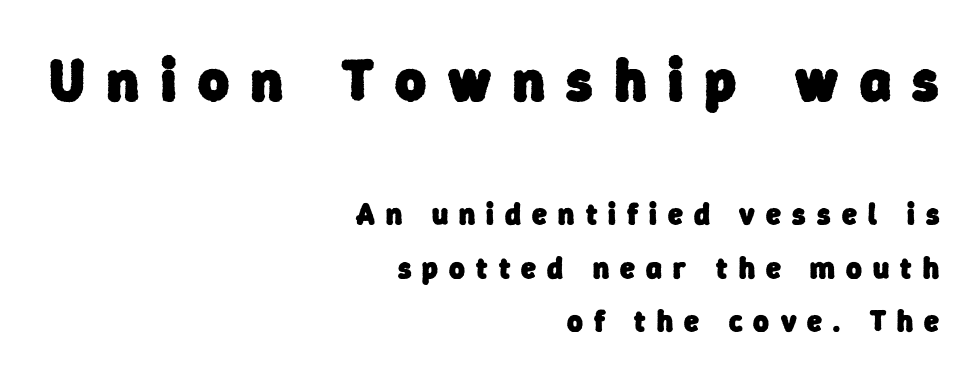
{"serif": "no", "bold": "yes", "weight": "heavy", "width": "normal", "stroke_contrast": "low", "x_height": "medium", "monospaced": "no", "underline": "no", "align": "right", "line_spacing_ratio": 1.79, "letter_spacing": "wide", "letter_spacing_em": 0.37, "larger_block": "first", "size_ratio": 1.97, "glyph_px": 59}
